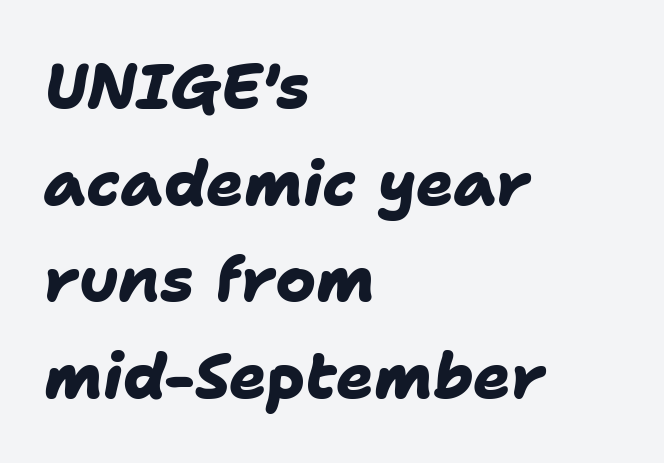
Set as a true bold cut, around the 700 mark. The type is set solid horizontally, with unmodified tracking. No word sits above an underline. Note the varied advance widths — an 'i' is clearly narrower than an 'm'. Rows of type keep a routine distance in the vertical direction.
